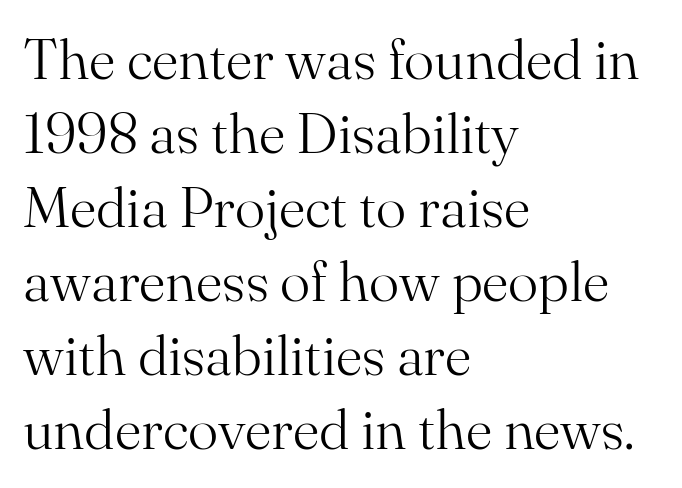
No extra tracking has been applied to these lines. The letters advance in unequal steps, a hallmark of proportional type. Teacher's note: observe the even left margin — that is flush-left alignment. You can tell it's not italic because the verticals are truly vertical. The strip under each line holds only bare page.
